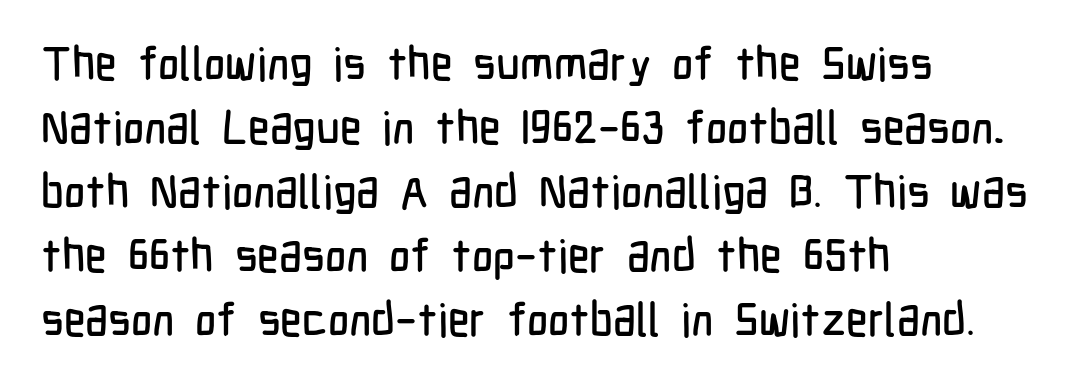
A typesetter would call this proportional, since set widths differ per character. This rendering leaves character spacing at its baseline value. Letterform terminals end flat and unadorned throughout the passage. If you drew a line through each stem, it would be perfectly vertical. Letters rest on an invisible, unmarked baseline.
